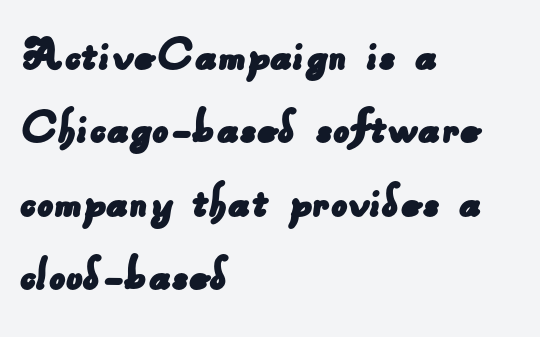
The specimen omits any rule beneath the text block's lines. Students, note that the glyphs here touch the page at normal intervals. Note: no serifs on the glyphs. Teacher's note: observe the even left margin — that is flush-left alignment. The letters advance in unequal steps, a hallmark of proportional type. Normally led — the rows are evenly, conventionally spaced.
